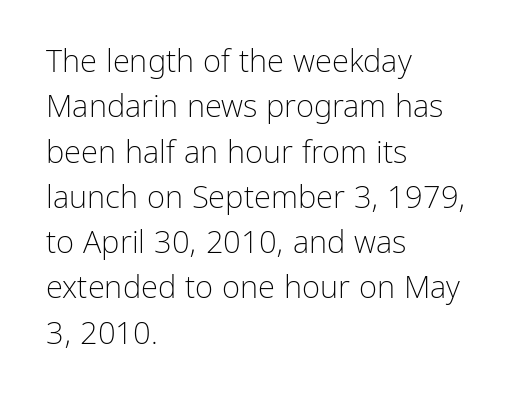
Q: Is the text bold? A: No.
Q: Is the text italic (slanted)? A: No, it is upright.
Q: Is the typeface a serif or a sans-serif typeface? A: Sans-serif.
Q: Is the text underlined? A: No.
Q: How is the paragraph aligned? A: Left-aligned.
Q: Is the spacing between letters normal or unusually wide? A: Normal.
Q: Is the spacing between lines tight, normal or loose? A: Normal.
Q: Width (condensed, normal, or wide)? A: Normal.
Q: Stroke contrast? A: Low.
Q: x-height? A: Medium.
Q: Monospaced? A: No.
